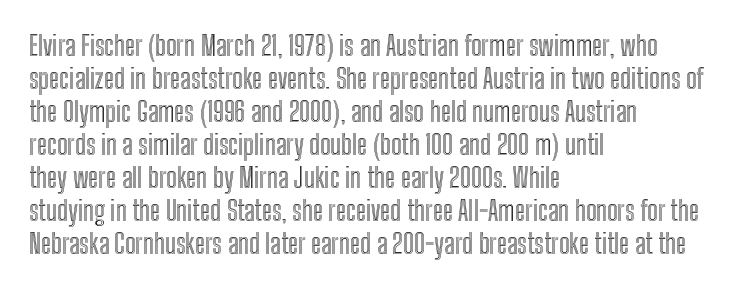
Q: Is the text italic (slanted)? A: No, it is upright.
Q: Is the text underlined? A: No.
Q: How is the paragraph aligned? A: Left-aligned.
Q: Is the spacing between letters normal or unusually wide? A: Normal.
